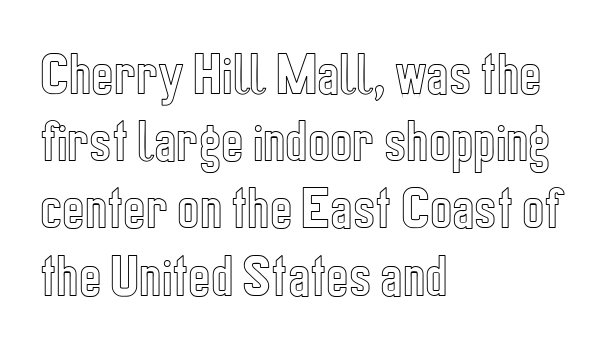
The image shows 47 px condensed type, upright; set left-aligned, normal line spacing (1.43x), normal letter spacing, not underlined; a medium x-height.
